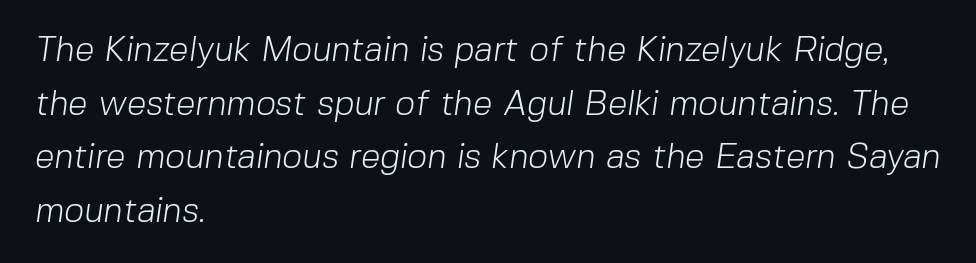
Q: Is the text bold? A: No.
Q: Is the typeface a serif or a sans-serif typeface? A: Sans-serif.
Q: Is the text underlined? A: No.
Q: How is the paragraph aligned? A: Left-aligned.
Q: Is the spacing between letters normal or unusually wide? A: Normal.
Q: Is the spacing between lines tight, normal or loose? A: Normal.
Q: Width (condensed, normal, or wide)? A: Normal.
Q: Stroke contrast? A: Low.
Q: x-height? A: Medium.
Q: Monospaced? A: No.
